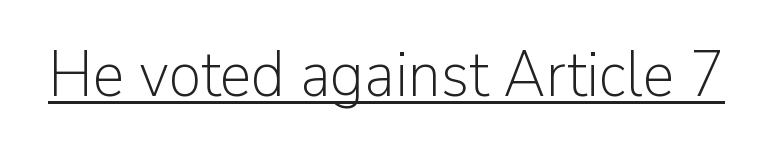
Bold? No — there's no thickening of the strokes. Character widths vary here, with narrow letters taking less room than wide ones. This is roman type, the default non-slanted kind. These characters rest on top of a visible drawn line.
